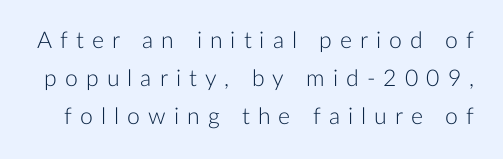
Posture: straight, roman, zero tilt. Decoration check: the copy has no underline. The weight would be labelled regular, book, light, or lighter still. How are the letters spaced? Widely, with obvious added tracking. A normal amount of white space separates one row of letters from the next.
